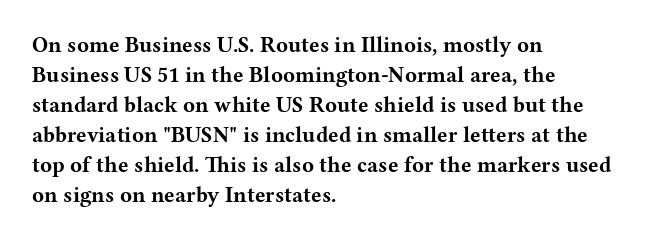
Italic: no, the glyphs are upright roman. Standard letterfit; no display-style spreading of the glyphs. Glance below the letters and you will spot only blank space. Its strokes are broad and dark, the hallmark of bold type.
